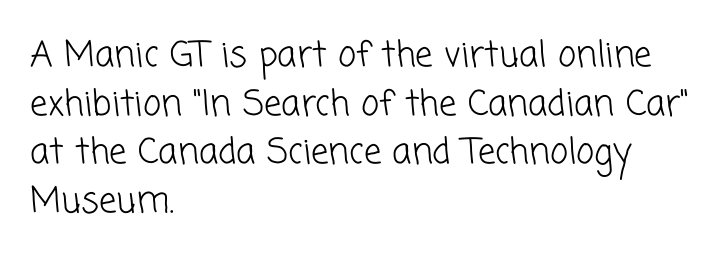
Glyph-to-glyph distance matches everyday printed text. Alignment: flush left. Classification — sans serif. You could not count columns in this text — the font is proportionally spaced.
